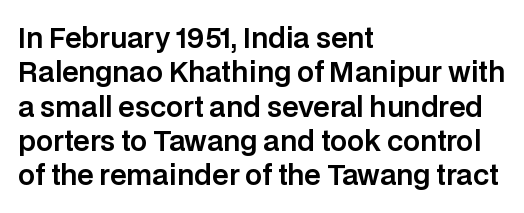
The image shows 27 px text type, upright; set left-aligned, normal line spacing (1.27x), normal letter spacing, not underlined.
